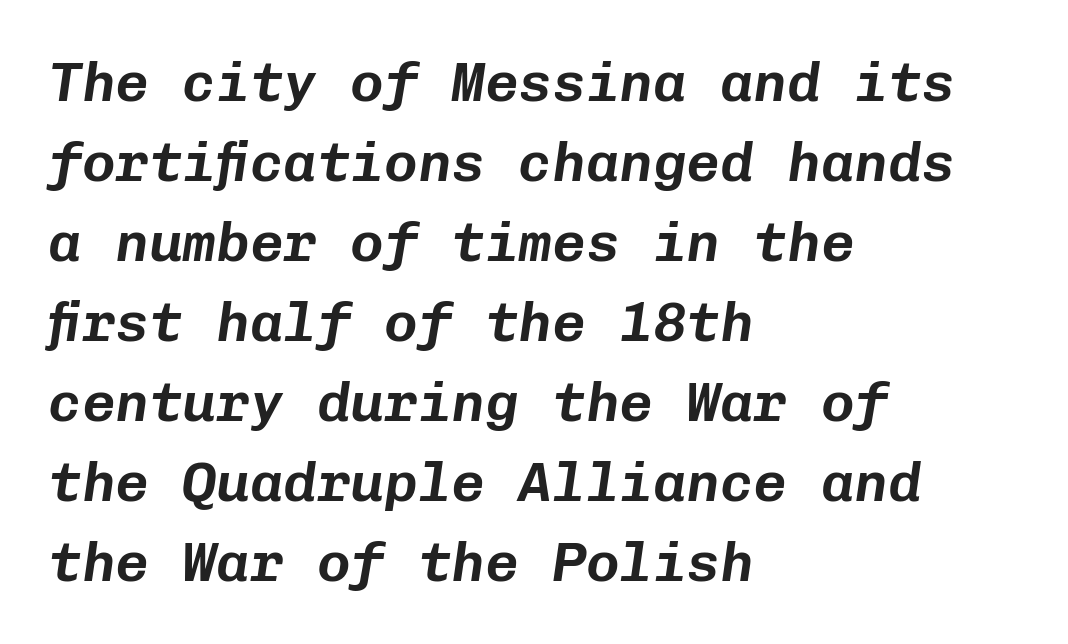
The image shows 56 px text type, italic (leaning right), monospaced; set left-aligned, normal line spacing (1.43x), normal letter spacing, not underlined; low stroke contrast and a medium x-height.
